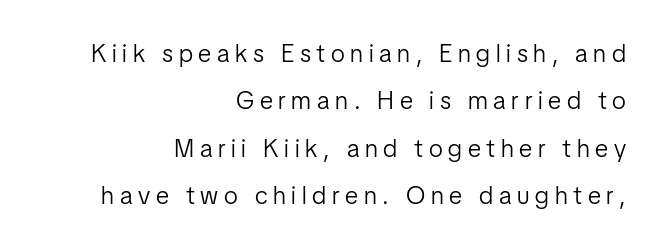
Q: Is the text bold? A: No.
Q: Is the text italic (slanted)? A: No, it is upright.
Q: Is the text underlined? A: No.
Q: How is the paragraph aligned? A: Right-aligned.
Q: Is the spacing between letters normal or unusually wide? A: Unusually wide.
Q: Is the spacing between lines tight, normal or loose? A: Loose.
